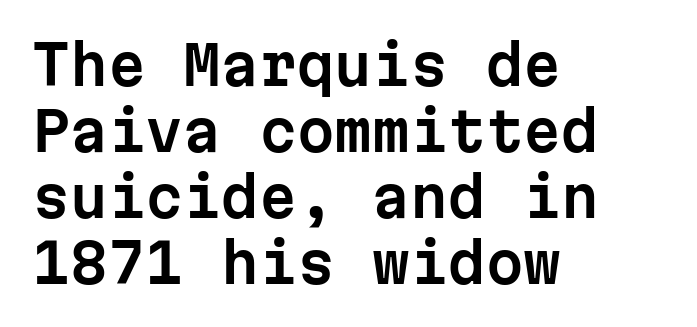
{"serif": "no", "italic": "no", "width": "normal", "stroke_contrast": "low", "x_height": "medium", "monospaced": "yes", "underline": "no", "align": "left", "line_spacing_ratio": 1.22, "letter_spacing": "normal", "letter_spacing_em": 0.0, "glyph_px": 54}
